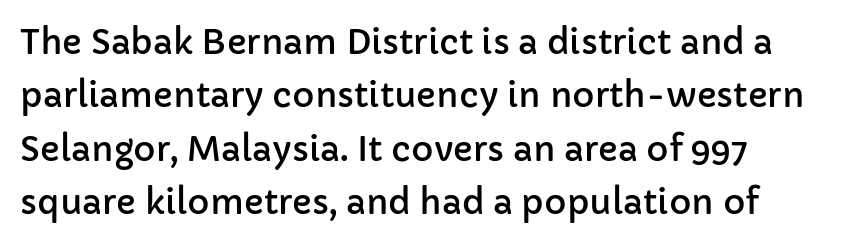
{"serif": "no", "italic": "no", "width": "normal", "stroke_contrast": "low", "x_height": "medium", "monospaced": "no", "underline": "no", "line_spacing": "normal", "line_spacing_ratio": 1.57, "letter_spacing": "normal", "letter_spacing_em": 0.0, "glyph_px": 34}
